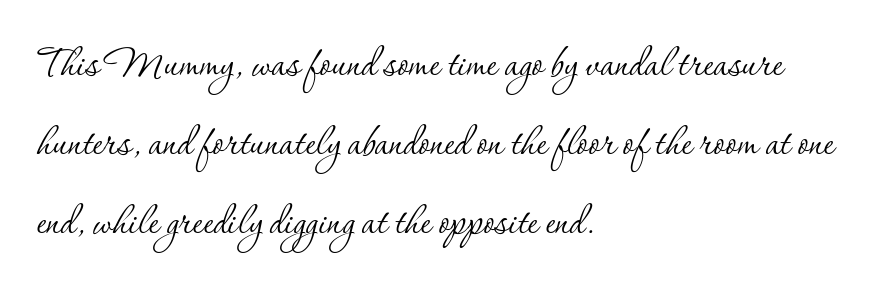
{"serif": "yes", "bold": "no", "weight": "thin", "width": "normal", "stroke_contrast": "low", "x_height": "small", "monospaced": "no", "underline": "no", "align": "left", "line_spacing": "normal", "line_spacing_ratio": 1.55, "letter_spacing": "normal", "letter_spacing_em": 0.0, "glyph_px": 51}
